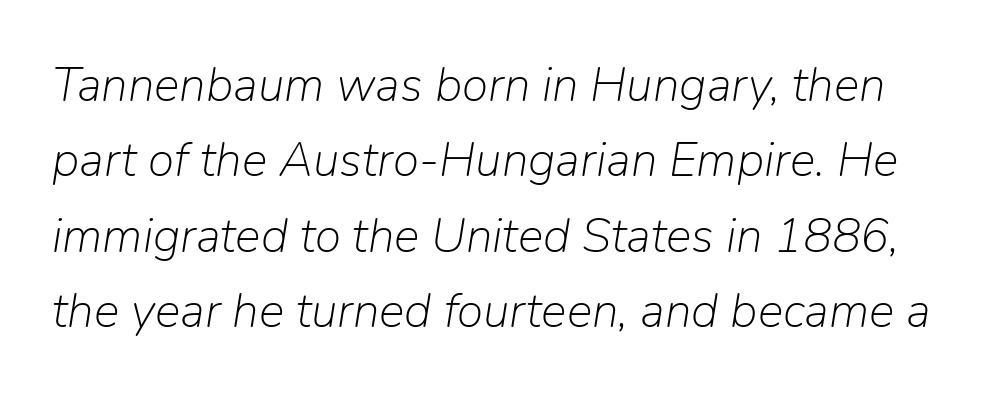
The image shows 48 px light type, italic (leaning right); set normal line spacing (1.57x), normal letter spacing, not underlined; low stroke contrast and a medium x-height.
